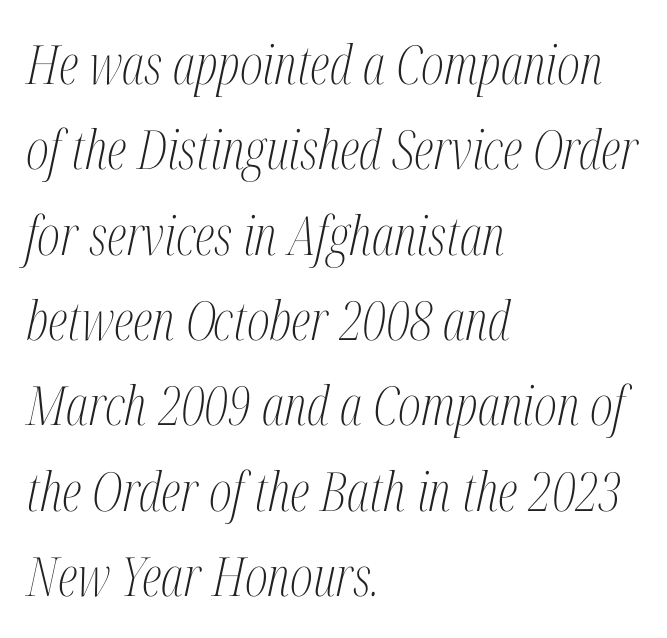
Q: Is the text bold? A: No.
Q: Is the text italic (slanted)? A: Yes, it leans right by about 12 degrees.
Q: Is the typeface a serif or a sans-serif typeface? A: Serif.
Q: Is the text underlined? A: No.
Q: How is the paragraph aligned? A: Left-aligned.
Q: Is the spacing between letters normal or unusually wide? A: Normal.
Q: Is the spacing between lines tight, normal or loose? A: Normal.
Q: Width (condensed, normal, or wide)? A: Condensed.
Q: Stroke contrast? A: Medium.
Q: x-height? A: Medium.
Q: Monospaced? A: No.
